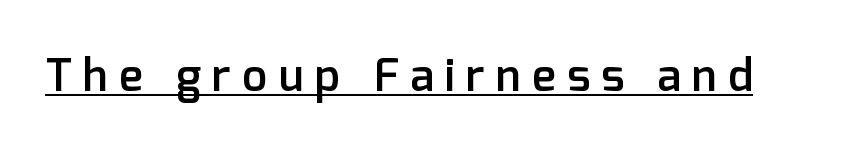
{"serif": "no", "italic": "no", "bold": "semi", "weight": "semibold", "width": "normal", "stroke_contrast": "low", "x_height": "medium", "monospaced": "no", "underline": "yes", "letter_spacing": "wide", "letter_spacing_em": 0.25, "glyph_px": 45}
